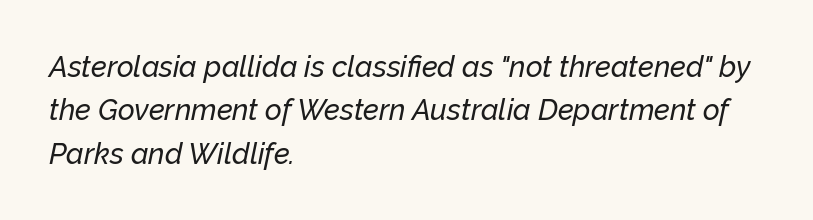
The passage shown stacks its lines at a standard gap. In CSS terms this would be text-align: left. There's an unmistakable incline to the writing here. Underlining? Definitely not there.
